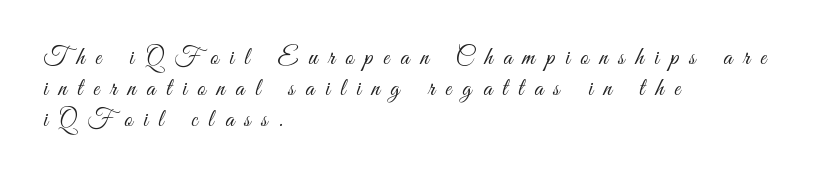
{"bold": "no", "underline": "no", "align": "left", "line_spacing": "normal", "line_spacing_ratio": 1.29, "letter_spacing": "wide", "letter_spacing_em": 0.46, "glyph_px": 24}
